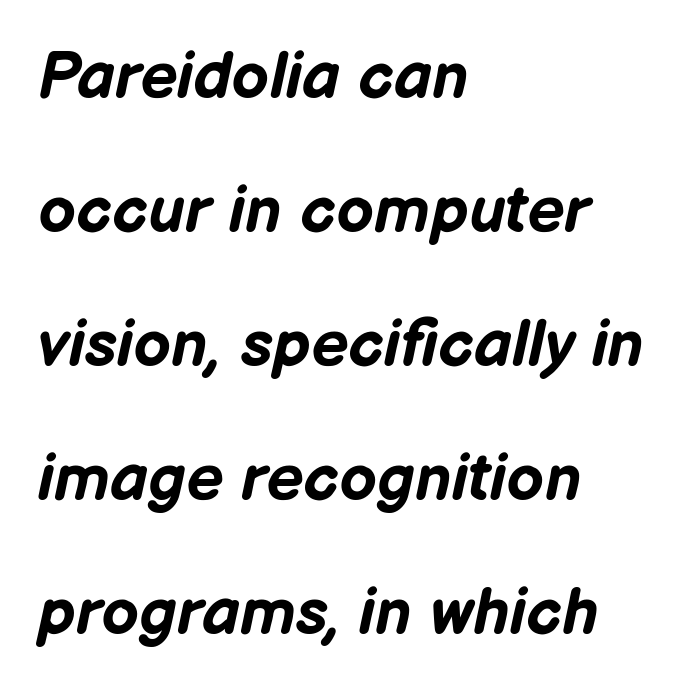
{"italic": "yes", "lean": "right", "slant_degrees": 12, "bold": "yes", "weight": "bold", "width": "normal", "stroke_contrast": "low", "x_height": "medium", "monospaced": "no", "underline": "no", "align": "left", "line_spacing": "loose", "line_spacing_ratio": 2.03, "letter_spacing": "normal", "letter_spacing_em": 0.0, "glyph_px": 66}
